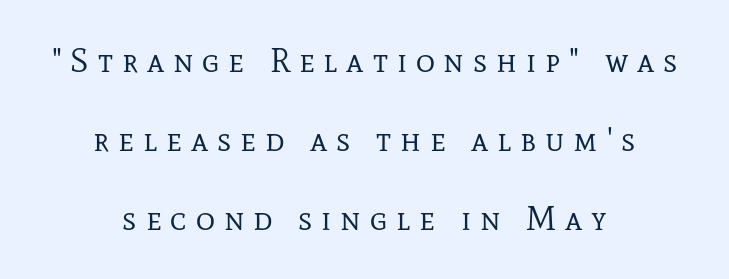
Q: Is the text bold? A: No.
Q: Is the text italic (slanted)? A: No, it is upright.
Q: Is the typeface a serif or a sans-serif typeface? A: Serif.
Q: Is the text underlined? A: No.
Q: How is the paragraph aligned? A: Centered.
Q: Is the spacing between letters normal or unusually wide? A: Unusually wide.
Q: Is the spacing between lines tight, normal or loose? A: Loose.
Q: Width (condensed, normal, or wide)? A: Normal.
Q: Stroke contrast? A: Low.
Q: x-height? A: Medium.
Q: Monospaced? A: No.
